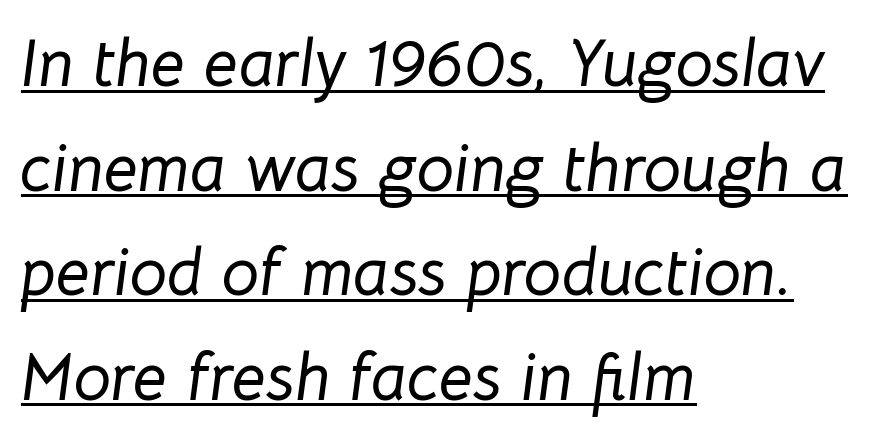
{"italic": "yes", "lean": "right", "slant_degrees": 8, "width": "normal", "stroke_contrast": "low", "x_height": "medium", "monospaced": "no", "underline": "yes", "align": "left", "line_spacing": "normal", "line_spacing_ratio": 1.56, "letter_spacing": "normal", "letter_spacing_em": 0.0, "glyph_px": 67}
